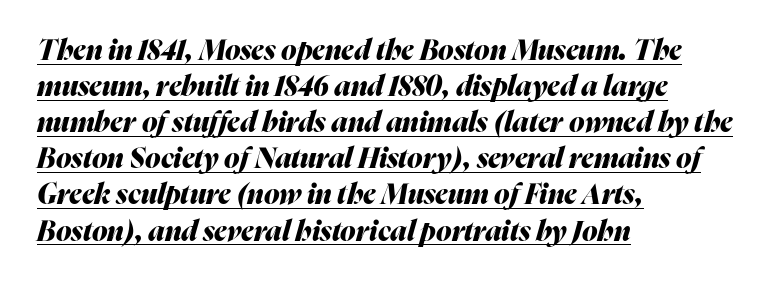
{"italic": "yes", "lean": "right", "slant_degrees": 16, "bold": "yes", "weight": "heavy", "width": "normal", "stroke_contrast": "medium", "x_height": "medium", "monospaced": "no", "underline": "yes", "align": "left", "line_spacing": "normal", "line_spacing_ratio": 1.29, "letter_spacing": "normal", "letter_spacing_em": 0.0, "glyph_px": 28}
